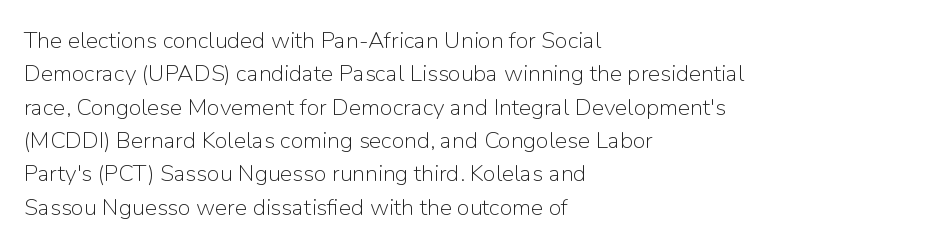
How would I describe the line gaps? Plain and ordinary. Just letters on the line, the space beneath them empty. Alignment: flush left. In terms of posture, this sample is upright.
